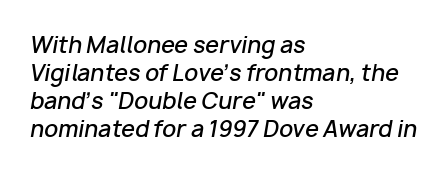
{"italic": "yes", "lean": "right", "slant_degrees": 10, "bold": "semi", "underline": "no", "align": "left", "line_spacing": "normal", "line_spacing_ratio": 1.27, "letter_spacing": "normal", "letter_spacing_em": 0.0, "glyph_px": 22}
